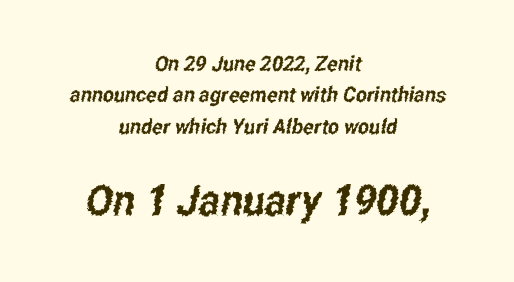
{"serif": "no", "width": "condensed", "stroke_contrast": "low", "x_height": "medium", "monospaced": "no", "underline": "no", "align": "center", "line_spacing": "normal", "line_spacing_ratio": 1.5, "letter_spacing": "normal", "letter_spacing_em": 0.0, "larger_block": "second", "size_ratio": 2.0, "glyph_px": 42}
